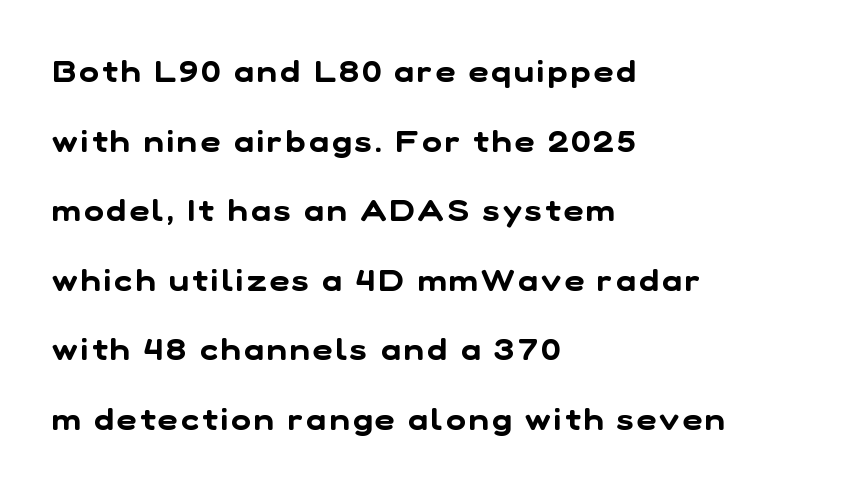
The rendering uses natural spacing where letterforms have individual widths. The face used here is a sans, in the tradition of grotesques and geometrics. Typeset ragged right — the left edge is the straight one. Widely set lines give the paragraph a tall, airy silhouette. Unmarked baselines from the first word to the last.
